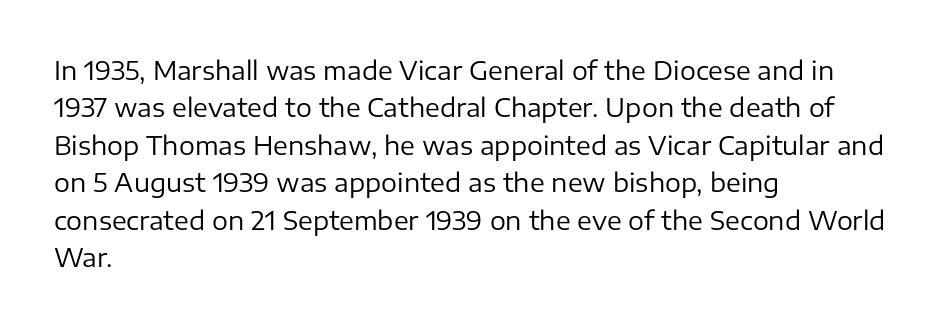
{"italic": "no", "bold": "no", "underline": "no", "align": "left", "line_spacing": "normal", "line_spacing_ratio": 1.5, "letter_spacing": "normal", "letter_spacing_em": 0.0, "glyph_px": 25}
